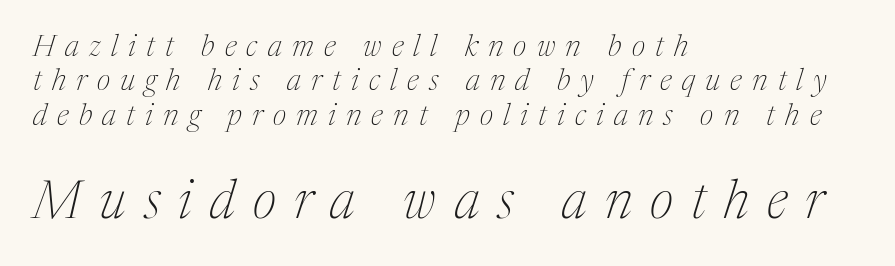
The image shows 53 px thin serif type, italic (leaning right); set left-aligned, tight line spacing (1.15x), unusually wide letter spacing (+0.34 em), not underlined; the second (bottom) block is 1.77x larger; medium stroke contrast and a medium x-height.
